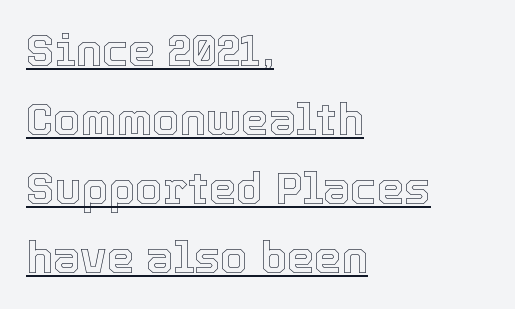
Regarding leading, the lines here are spaced in the standard way. Nope, not italic — everything's standing straight. The passage is arranged the way most books set body copy — flush left. This rendering leaves character spacing at its baseline value.
